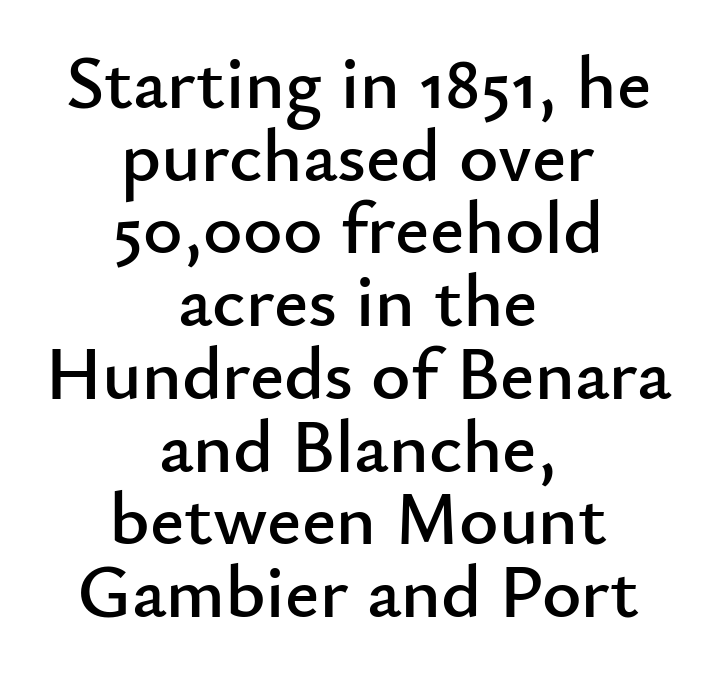
Q: Is the text italic (slanted)? A: No, it is upright.
Q: Is the typeface a serif or a sans-serif typeface? A: Sans-serif.
Q: Is the text underlined? A: No.
Q: How is the paragraph aligned? A: Centered.
Q: Is the spacing between letters normal or unusually wide? A: Normal.
Q: Is the spacing between lines tight, normal or loose? A: Tight.
Q: Width (condensed, normal, or wide)? A: Normal.
Q: Stroke contrast? A: Low.
Q: x-height? A: Small.
Q: Monospaced? A: No.
